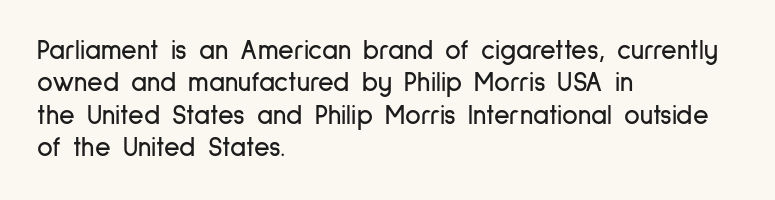
Designer's note — italics off, roman on. The specimen omits any rule beneath the text block's lines. No extra tracking has been applied to these lines. Each line starts at the same left margin while the right side varies.
